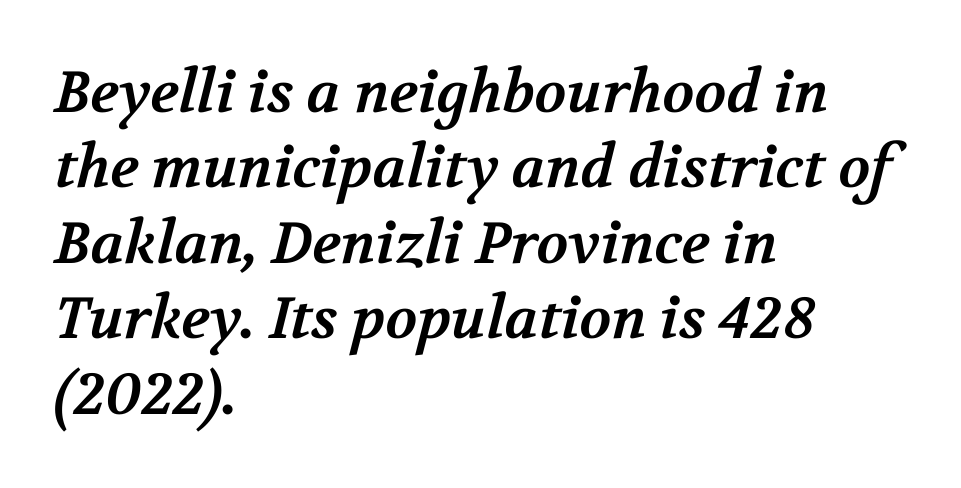
Each word holds together tightly as a unit, with standard inter-letter gaps. A bare baseline throughout the passage. A serif font was chosen for this passage. Is the block centered? No — it sits flush against the left margin. Horizontal bands of white between lines are of average thickness. Each letter keeps its own natural width here, so spacing adapts to shape.
